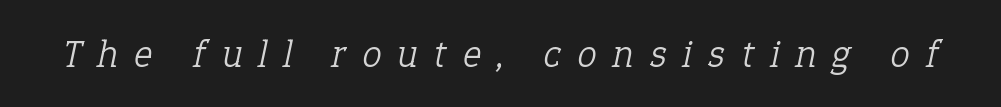
Q: Is the text bold? A: No.
Q: Is the text italic (slanted)? A: Yes, it leans right by about 12 degrees.
Q: Is the typeface a serif or a sans-serif typeface? A: Serif.
Q: Is the text underlined? A: No.
Q: Is the spacing between letters normal or unusually wide? A: Unusually wide.
Q: Width (condensed, normal, or wide)? A: Normal.
Q: Stroke contrast? A: Low.
Q: x-height? A: Medium.
Q: Monospaced? A: No.
